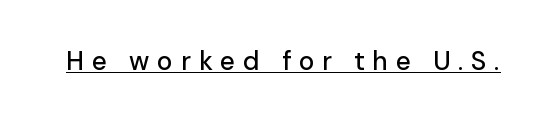
Q: Is the text italic (slanted)? A: No, it is upright.
Q: Is the text underlined? A: Yes.
Q: Is the spacing between letters normal or unusually wide? A: Unusually wide.
